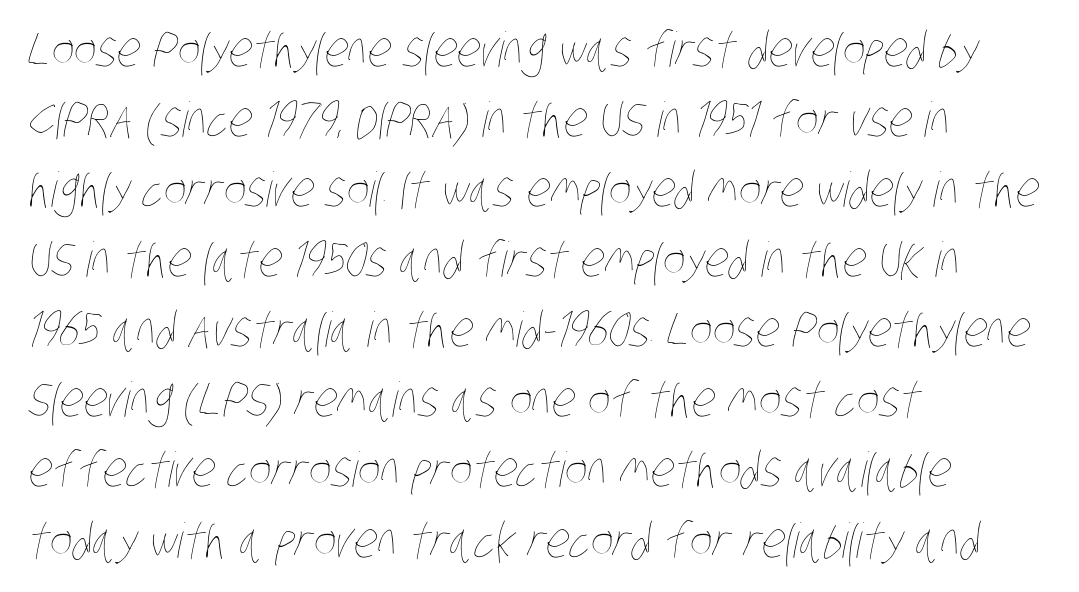
The image shows 48 px thin, condensed type; set left-aligned, normal line spacing (1.46x), normal letter spacing, not underlined; low stroke contrast and a large x-height.
